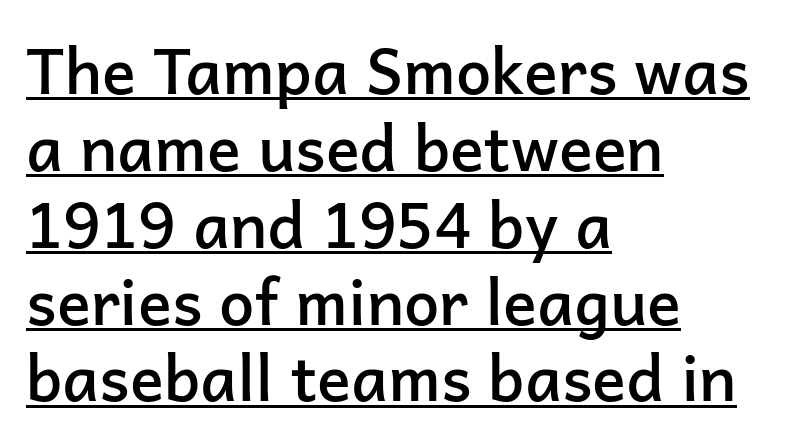
The image shows 63 px semibold sans-serif type, upright; set left-aligned, line spacing 1.22x, normal letter spacing, underlined; low stroke contrast and a medium x-height.
